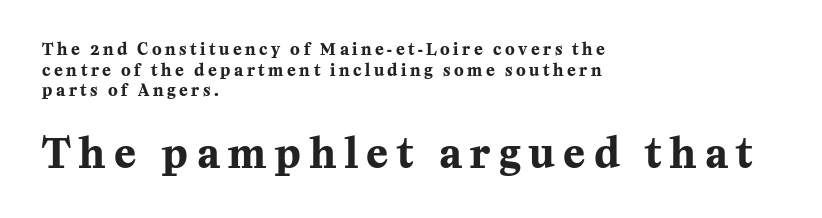
The setting favours the left margin, as ordinary paragraphs usually do. The designer went with a serif here, giving each stem small feet. Here the second block reads like a headline and the first like body copy. Leading matches the norm, producing a regular column.
